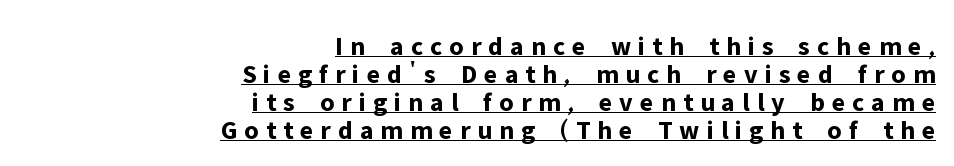
{"italic": "no", "bold": "yes", "underline": "yes", "align": "right", "line_spacing": "tight", "line_spacing_ratio": 1.04, "letter_spacing": "wide", "letter_spacing_em": 0.26, "glyph_px": 27}
